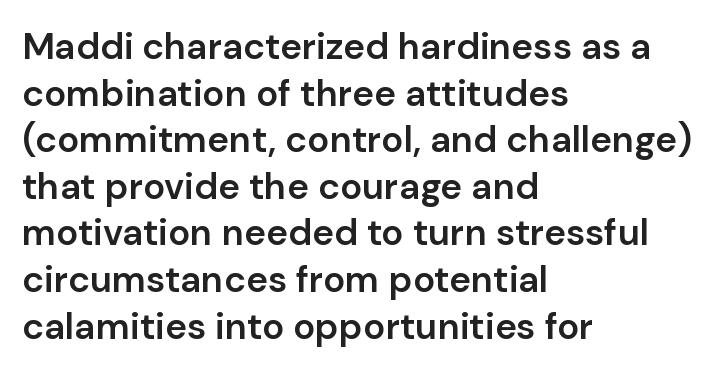
The image shows 37 px semibold sans-serif type, upright; set left-aligned, normal line spacing (1.26x), normal letter spacing, not underlined; low stroke contrast and a medium x-height.
